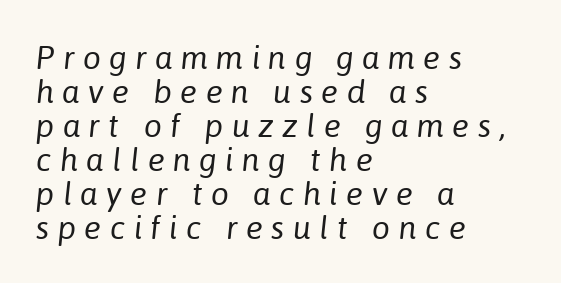
Q: Is the text bold? A: No.
Q: Is the text italic (slanted)? A: Yes, it leans right by about 6 degrees.
Q: Is the text underlined? A: No.
Q: How is the paragraph aligned? A: Left-aligned.
Q: Is the spacing between letters normal or unusually wide? A: Unusually wide.
Q: Is the spacing between lines tight, normal or loose? A: Tight.
Q: Width (condensed, normal, or wide)? A: Normal.
Q: Stroke contrast? A: Low.
Q: x-height? A: Medium.
Q: Monospaced? A: No.
